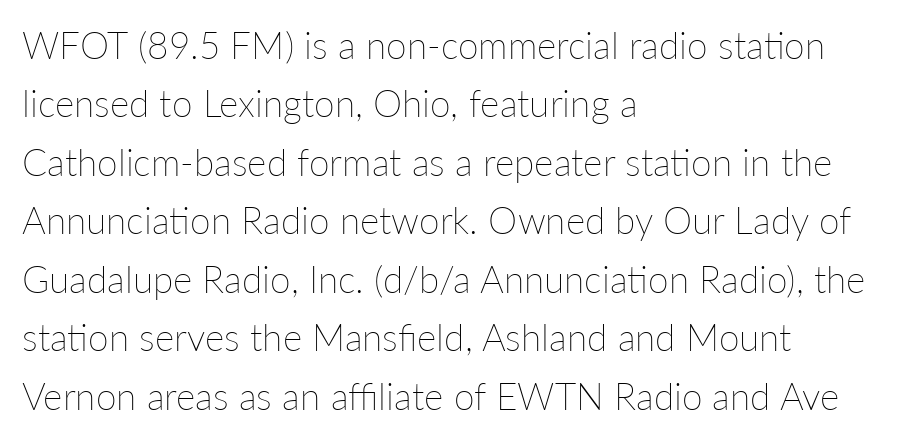
{"italic": "no", "bold": "no", "weight": "thin", "width": "normal", "stroke_contrast": "low", "x_height": "medium", "monospaced": "no", "underline": "no", "align": "left", "line_spacing": "normal", "line_spacing_ratio": 1.58, "letter_spacing": "normal", "letter_spacing_em": 0.0, "glyph_px": 37}
